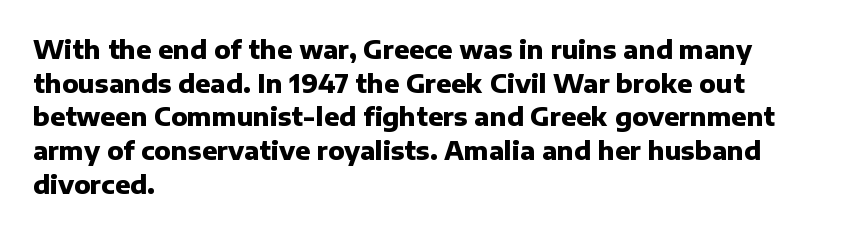
The image shows 25 px bold type, upright; set left-aligned, normal line spacing (1.35x), normal letter spacing, not underlined.
